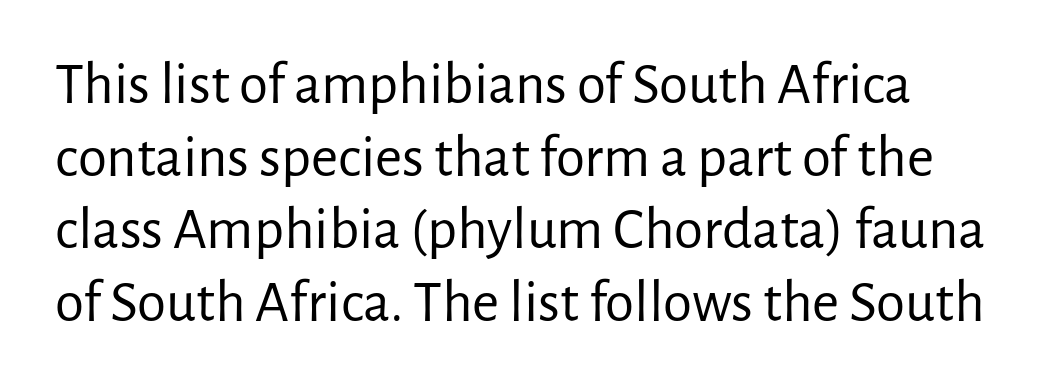
No word sits above an underline. Serifs: no, the terminals of the letterforms are clean. Nope, not italic — everything's standing straight. Each letter keeps its own natural width here, so spacing adapts to shape.
